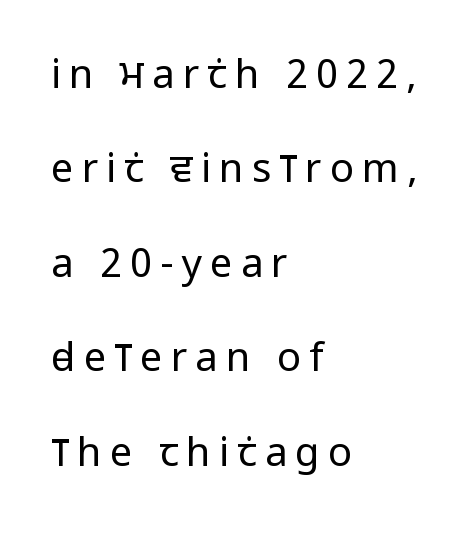
Q: Is the text bold? A: No.
Q: Is the text italic (slanted)? A: No, it is upright.
Q: Is the typeface a serif or a sans-serif typeface? A: Sans-serif.
Q: Is the text underlined? A: No.
Q: How is the paragraph aligned? A: Left-aligned.
Q: Is the spacing between letters normal or unusually wide? A: Unusually wide.
Q: Is the spacing between lines tight, normal or loose? A: Loose.
Q: Width (condensed, normal, or wide)? A: Condensed.
Q: Stroke contrast? A: Low.
Q: x-height? A: Large.
Q: Monospaced? A: No.
